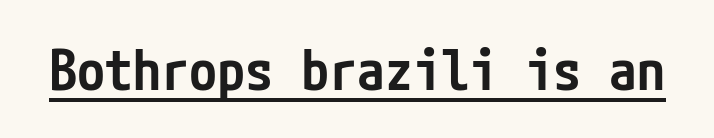
{"serif": "no", "italic": "no", "bold": "semi", "weight": "semibold", "width": "condensed", "stroke_contrast": "low", "x_height": "medium", "underline": "yes", "letter_spacing": "normal", "letter_spacing_em": 0.0, "glyph_px": 56}
